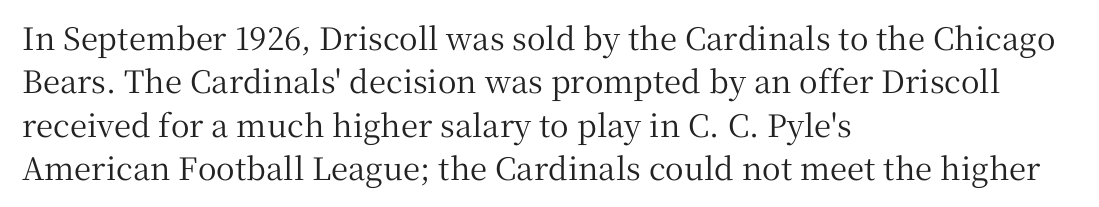
Proportional: the letters do not fall into vertical columns. Nope, not italic — everything's standing straight. The rendering keeps characters at their native spacing. Normally led — the rows are evenly, conventionally spaced. Descenders hang freely into open space.
